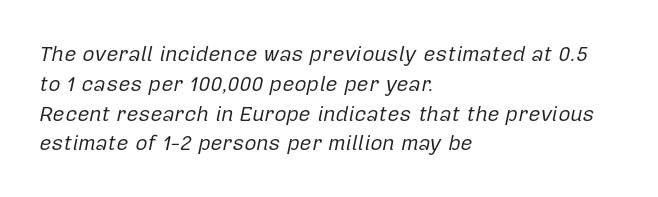
The passage shown leans; its letterforms are oblique. In terms of leading, this rendering sits right in the middle. The weight tops out at a normal text grade. The passage is arranged the way most books set body copy — flush left.
